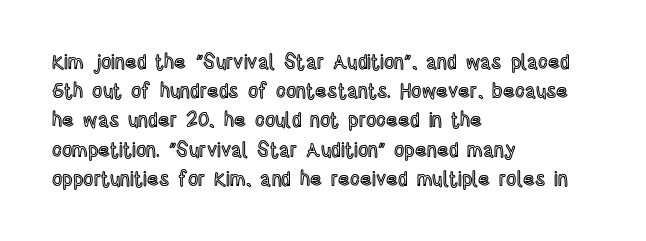
{"italic": "no", "underline": "no", "align": "left", "line_spacing": "normal", "line_spacing_ratio": 1.46, "letter_spacing": "normal", "letter_spacing_em": 0.0, "glyph_px": 20}
